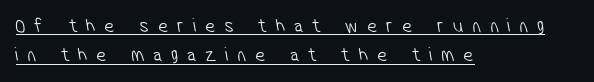
Q: Is the text bold? A: No.
Q: Is the text underlined? A: Yes.
Q: How is the paragraph aligned? A: Left-aligned.
Q: Is the spacing between letters normal or unusually wide? A: Unusually wide.
Q: Is the spacing between lines tight, normal or loose? A: Normal.
